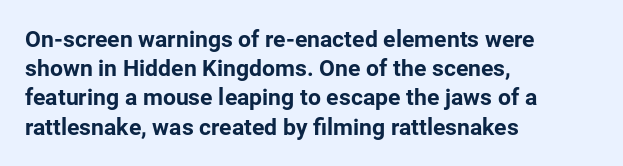
{"italic": "no", "bold": "yes", "underline": "no", "align": "left", "line_spacing": "normal", "line_spacing_ratio": 1.27, "letter_spacing": "normal", "letter_spacing_em": 0.0, "glyph_px": 23}
